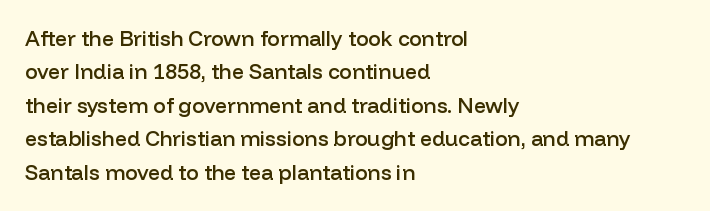
{"italic": "no", "bold": "semi", "underline": "no", "align": "left", "line_spacing": "normal", "line_spacing_ratio": 1.59, "letter_spacing": "normal", "letter_spacing_em": 0.0, "glyph_px": 21}
